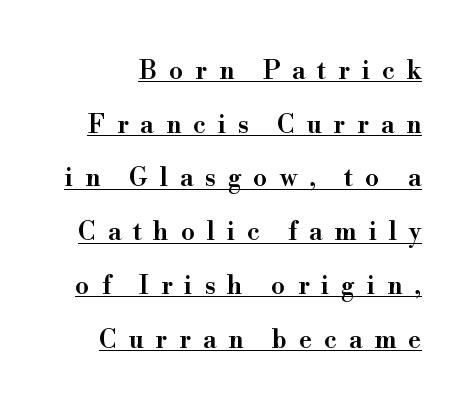
Q: Is the text bold? A: Semi-bold.
Q: Is the text italic (slanted)? A: No, it is upright.
Q: Is the text underlined? A: Yes.
Q: Is the spacing between letters normal or unusually wide? A: Unusually wide.
Q: Is the spacing between lines tight, normal or loose? A: Loose.
